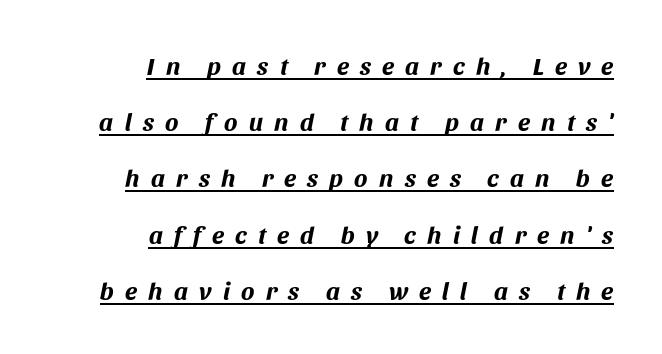
The image shows 25 px bold type, italic (leaning right); set right-aligned, loose line spacing (2.25x), unusually wide letter spacing (+0.45 em), underlined.
